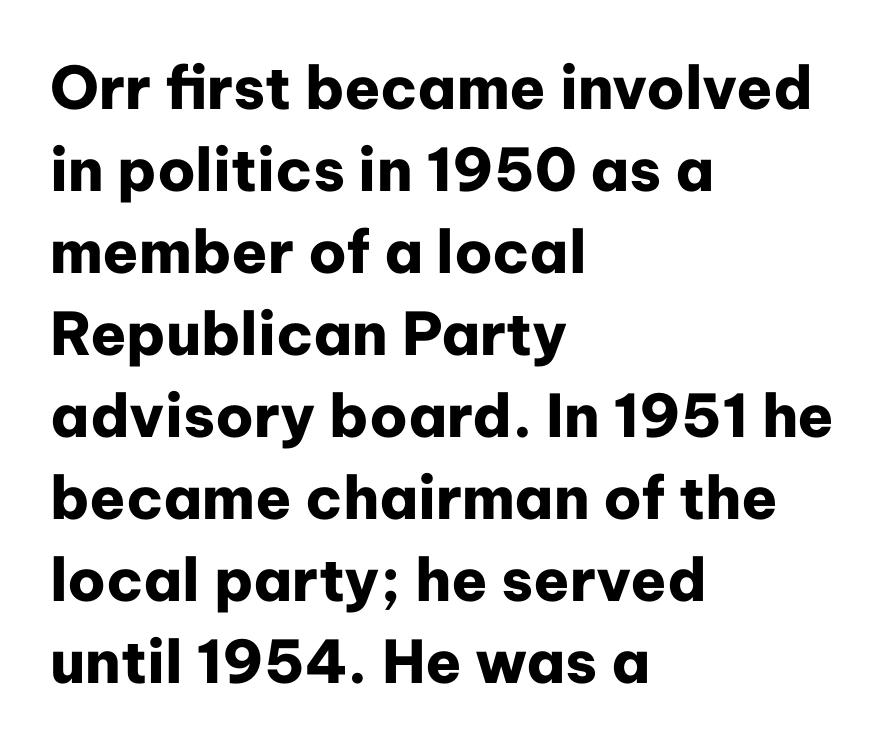
The image shows 59 px heavy sans-serif type, upright; set left-aligned, normal line spacing (1.39x), normal letter spacing, not underlined; low stroke contrast and a medium x-height.
